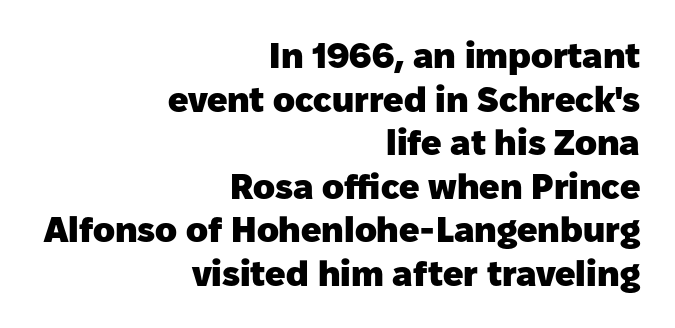
Q: Is the text bold? A: Yes.
Q: Is the text italic (slanted)? A: No, it is upright.
Q: Is the typeface a serif or a sans-serif typeface? A: Sans-serif.
Q: Is the text underlined? A: No.
Q: How is the paragraph aligned? A: Right-aligned.
Q: Is the spacing between letters normal or unusually wide? A: Normal.
Q: Width (condensed, normal, or wide)? A: Normal.
Q: Stroke contrast? A: Low.
Q: x-height? A: Medium.
Q: Monospaced? A: No.
